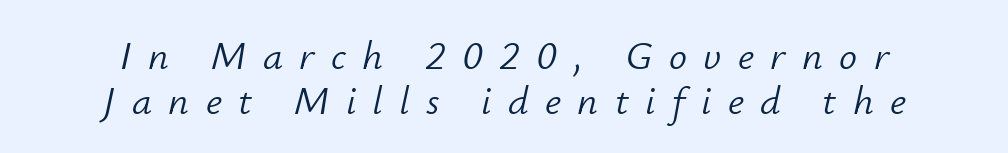
The image shows 40 px light type, italic (leaning right); set centered, tight line spacing (1.13x), unusually wide letter spacing (+0.41 em), not underlined; low stroke contrast and a small x-height.
